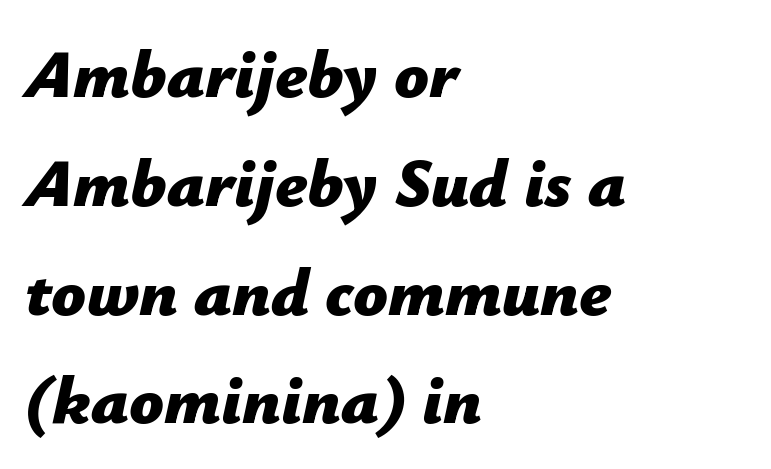
Q: Is the text bold? A: Yes.
Q: Is the text italic (slanted)? A: Yes, it leans right by about 12 degrees.
Q: Is the text underlined? A: No.
Q: How is the paragraph aligned? A: Left-aligned.
Q: Is the spacing between letters normal or unusually wide? A: Normal.
Q: Is the spacing between lines tight, normal or loose? A: Normal.
Q: Width (condensed, normal, or wide)? A: Normal.
Q: Stroke contrast? A: Low.
Q: x-height? A: Medium.
Q: Monospaced? A: No.
